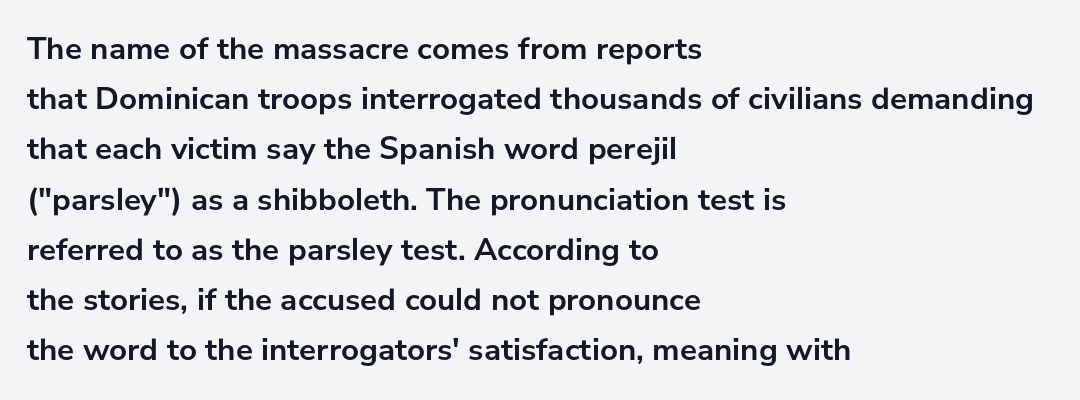
The image shows 32 px semibold sans-serif type, upright; set left-aligned, normal line spacing (1.57x), normal letter spacing, not underlined; low stroke contrast and a medium x-height.
